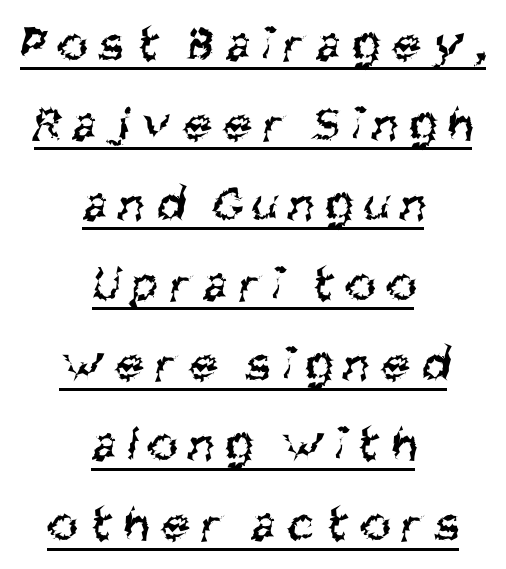
Q: Is the text bold? A: No.
Q: Is the typeface a serif or a sans-serif typeface? A: Sans-serif.
Q: Is the text underlined? A: Yes.
Q: How is the paragraph aligned? A: Centered.
Q: Is the spacing between letters normal or unusually wide? A: Unusually wide.
Q: Is the spacing between lines tight, normal or loose? A: Normal.
Q: Width (condensed, normal, or wide)? A: Condensed.
Q: Stroke contrast? A: Medium.
Q: x-height? A: Large.
Q: Monospaced? A: No.
